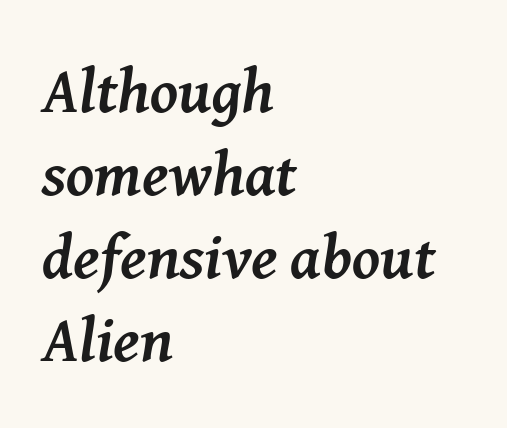
{"serif": "yes", "italic": "yes", "lean": "right", "slant_degrees": 8, "bold": "yes", "weight": "semibold", "width": "normal", "stroke_contrast": "medium", "x_height": "medium", "monospaced": "no", "underline": "no", "align": "left", "line_spacing": "normal", "line_spacing_ratio": 1.32, "letter_spacing": "normal", "letter_spacing_em": 0.0, "glyph_px": 63}
